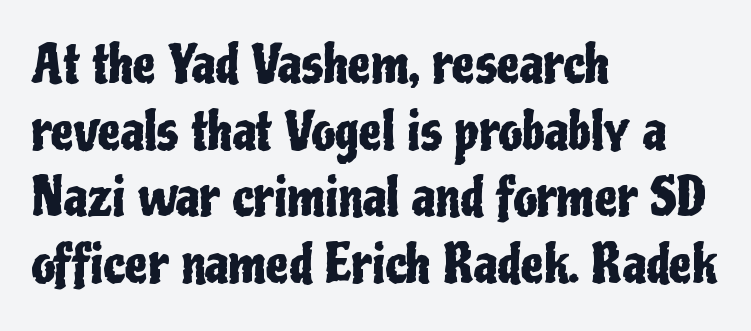
{"serif": "no", "italic": "no", "width": "condensed", "stroke_contrast": "low", "x_height": "medium", "monospaced": "no", "underline": "no", "align": "left", "line_spacing": "normal", "line_spacing_ratio": 1.28, "letter_spacing": "normal", "letter_spacing_em": 0.0, "glyph_px": 52}
